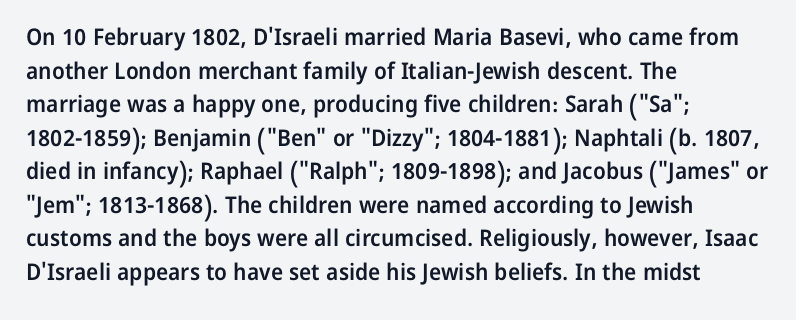
{"italic": "no", "bold": "semi", "underline": "no", "align": "left", "line_spacing": "normal", "line_spacing_ratio": 1.46, "letter_spacing": "normal", "letter_spacing_em": 0.0, "glyph_px": 23}
